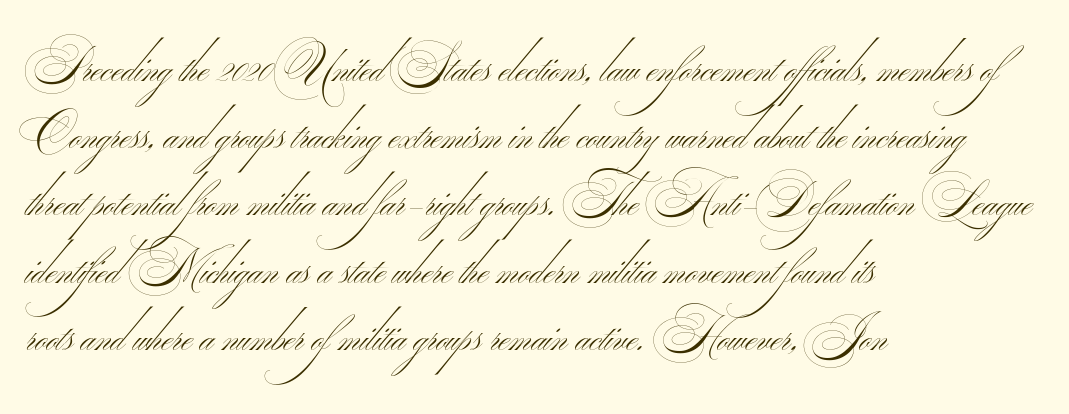
Q: Is the text bold? A: No.
Q: Is the typeface a serif or a sans-serif typeface? A: Sans-serif.
Q: Is the text underlined? A: No.
Q: How is the paragraph aligned? A: Left-aligned.
Q: Is the spacing between letters normal or unusually wide? A: Normal.
Q: Is the spacing between lines tight, normal or loose? A: Normal.
Q: Width (condensed, normal, or wide)? A: Wide.
Q: Stroke contrast? A: Medium.
Q: Monospaced? A: No.
